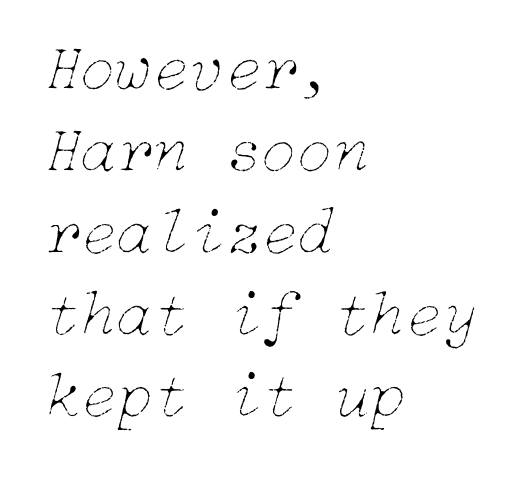
{"italic": "yes", "lean": "right", "slant_degrees": 15, "bold": "no", "weight": "thin", "width": "normal", "stroke_contrast": "low", "x_height": "medium", "underline": "no", "align": "left", "line_spacing_ratio": 1.24, "letter_spacing": "normal", "letter_spacing_em": 0.0, "glyph_px": 66}
